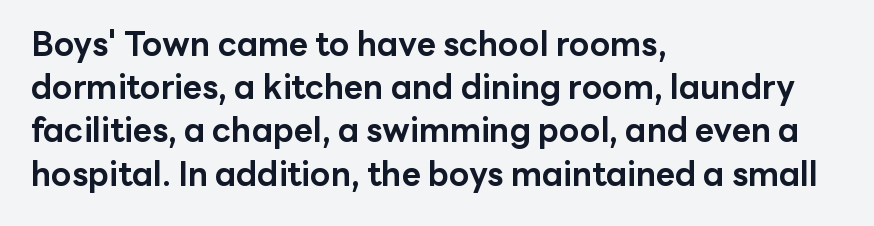
Observe the absence of serifs on each vertical stroke in this sample. Default kerning and tracking; the words read as compact shapes. Each letter keeps its own natural width here, so spacing adapts to shape. Heavy, bold letterforms.
